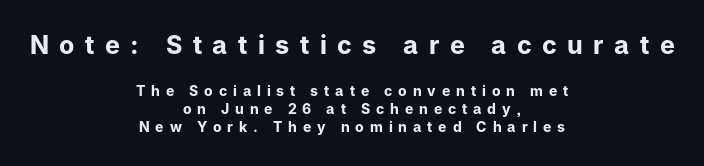
Q: Is the text bold? A: Yes.
Q: Is the text italic (slanted)? A: No, it is upright.
Q: Is the text underlined? A: No.
Q: How is the paragraph aligned? A: Centered.
Q: Is the spacing between letters normal or unusually wide? A: Unusually wide.
Q: Is the spacing between lines tight, normal or loose? A: Normal.
Q: Which block of text is set in a larger size, the first (top) or the second (bottom)? A: The first (top) one.
